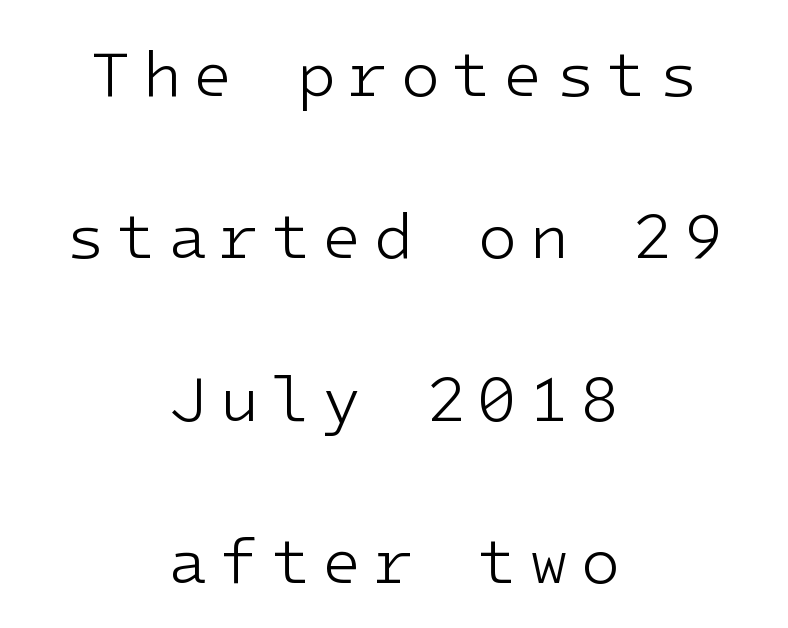
The image shows 65 px light sans-serif type, upright; set centered, loose line spacing (2.5x), not underlined; low stroke contrast and a medium x-height.
